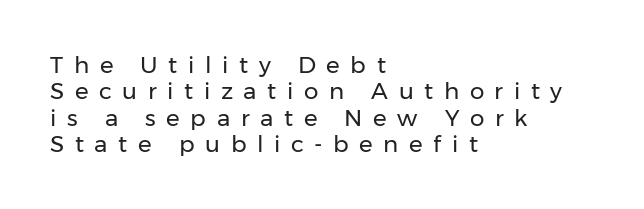
Beneath every word, the page is bare. Does the copy run flush right? No — it runs flush left. Vertical strokes here are truly vertical. Notice how descenders almost collide with the ascenders below — that's tight leading. Think standard paragraph weight, or any step lighter than that.
